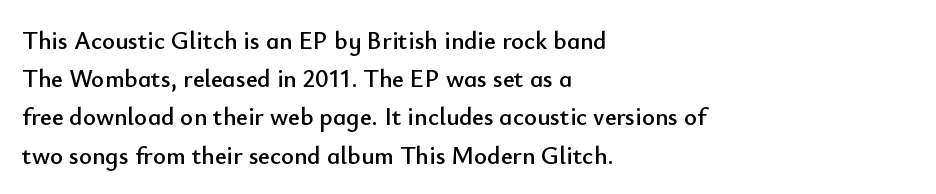
{"italic": "no", "underline": "no", "align": "left", "line_spacing": "normal", "line_spacing_ratio": 1.53, "letter_spacing": "normal", "letter_spacing_em": 0.0, "glyph_px": 25}
